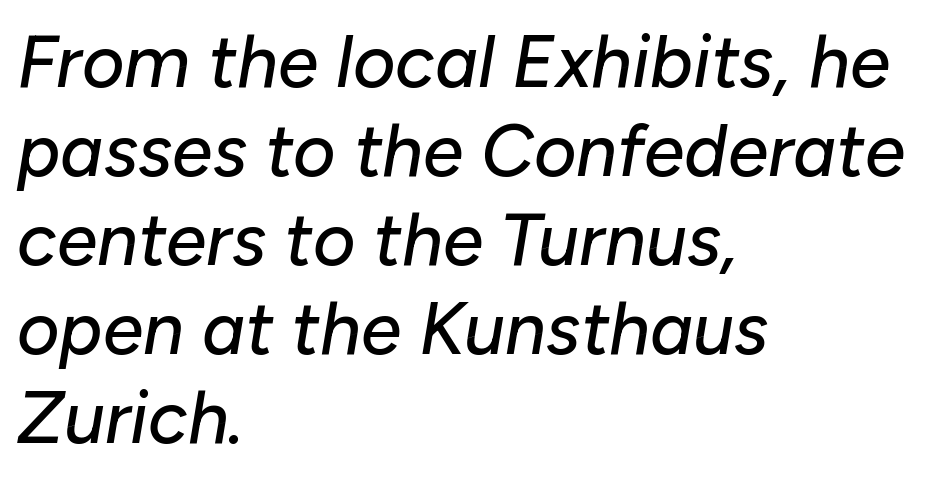
{"italic": "yes", "lean": "right", "slant_degrees": 10, "width": "normal", "stroke_contrast": "low", "x_height": "medium", "monospaced": "no", "underline": "no", "align": "left", "line_spacing_ratio": 1.22, "letter_spacing": "normal", "letter_spacing_em": 0.0, "glyph_px": 73}
